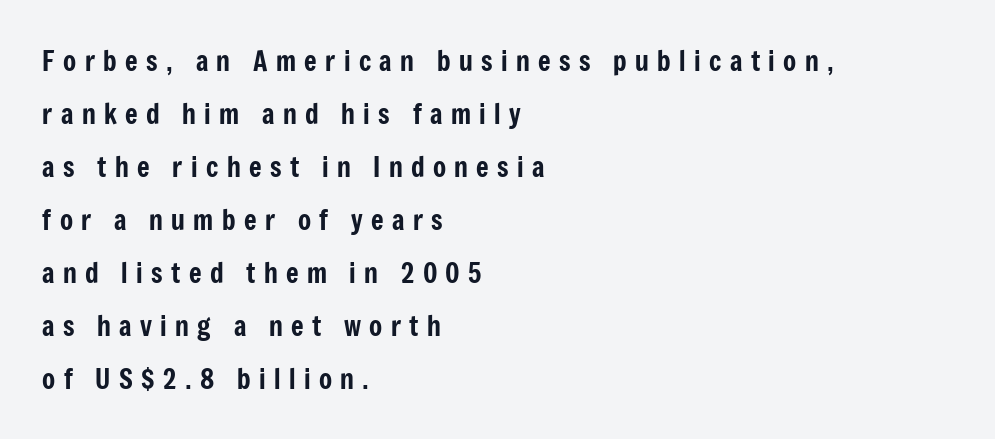
Q: Is the text italic (slanted)? A: No, it is upright.
Q: Is the text underlined? A: No.
Q: How is the paragraph aligned? A: Left-aligned.
Q: Is the spacing between letters normal or unusually wide? A: Unusually wide.
Q: Is the spacing between lines tight, normal or loose? A: Loose.
